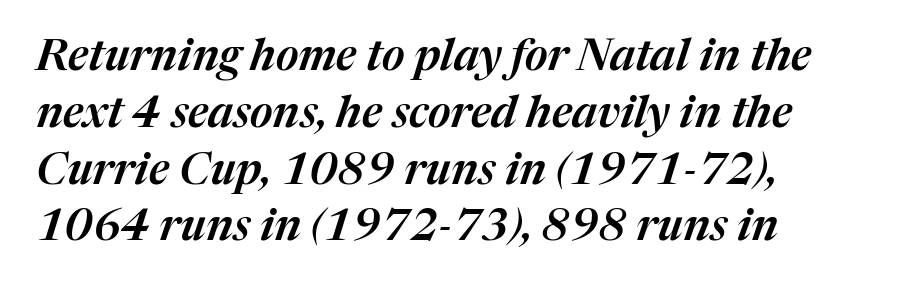
{"italic": "yes", "lean": "right", "slant_degrees": 17, "width": "normal", "stroke_contrast": "medium", "x_height": "medium", "monospaced": "no", "underline": "no", "align": "left", "line_spacing": "normal", "line_spacing_ratio": 1.29, "letter_spacing": "normal", "letter_spacing_em": 0.0, "glyph_px": 44}
